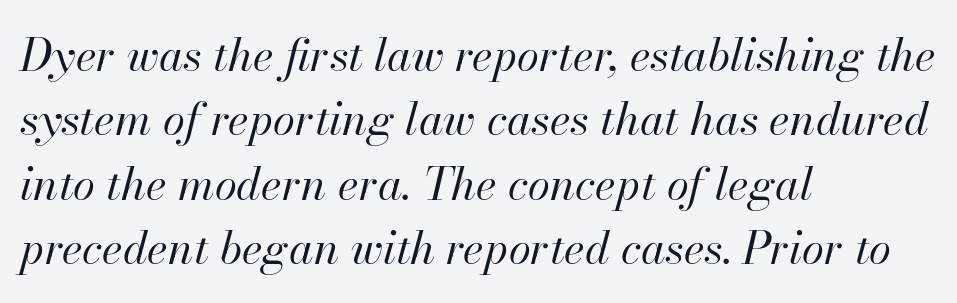
Is this a fixed-width face? No — the glyphs have proportional, varying widths. The letters look calm and open, with moderate or lighter stems. What stands out about the letter spacing? Nothing — it is the standard amount. The leading is moderate, giving the passage an even texture.
